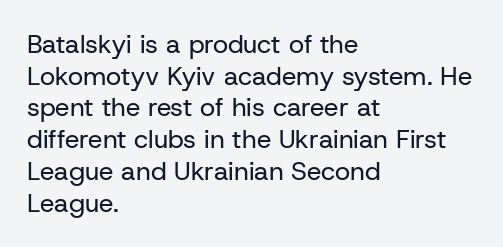
Nope, not italic — everything's standing straight. The font is comparable to plain body text, perhaps lighter. Inter-character spacing is left at the font's built-in metrics. The zone under the glyphs is completely vacant. These lines are set flush left with a ragged right edge.
